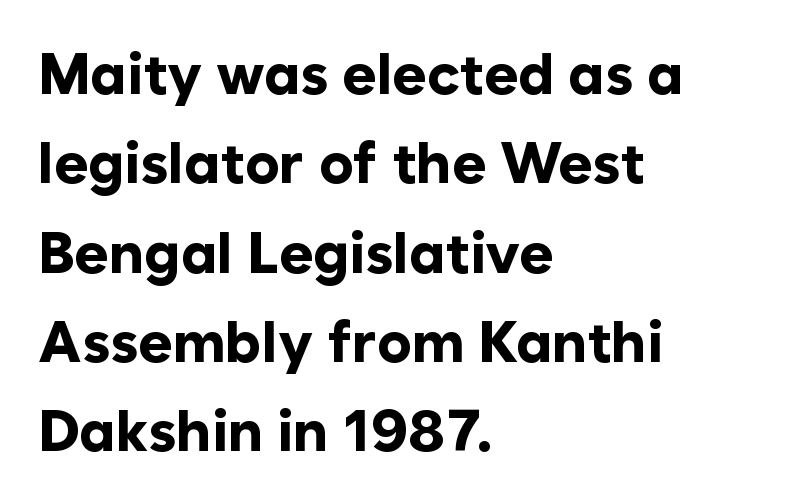
Each new line begins a customary step beneath the previous one. Compared with a centered layout, this one pins lines to the left instead. The sample has been set heavy, in full bold. Look at the tracking — it's just the regular setting, nothing added. A roman cut, with each character standing at attention. This sample has the flowing, uneven cadence of proportional lettering.
